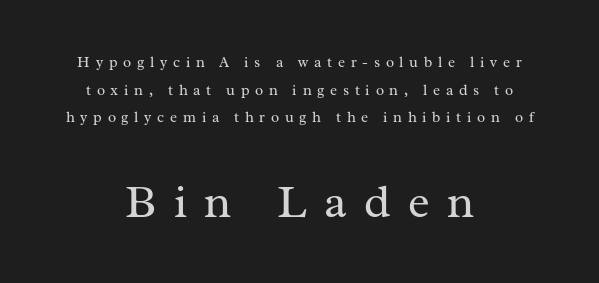
This rendering uses center alignment, leaving both contours irregular but symmetric. Is this a sans? No — the strokes have serifs. Compare the two chunks: the lower has the greater cap height. A typesetter would mark this as roman, not italic. Nobody drew a line under any word here.
